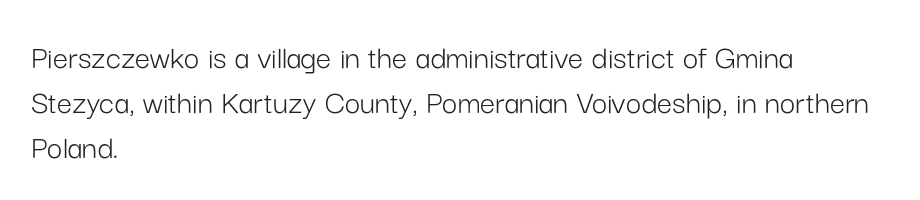
The image shows 34 px light sans-serif type, upright; set left-aligned, normal line spacing (1.32x), normal letter spacing, not underlined; low stroke contrast and a medium x-height.
